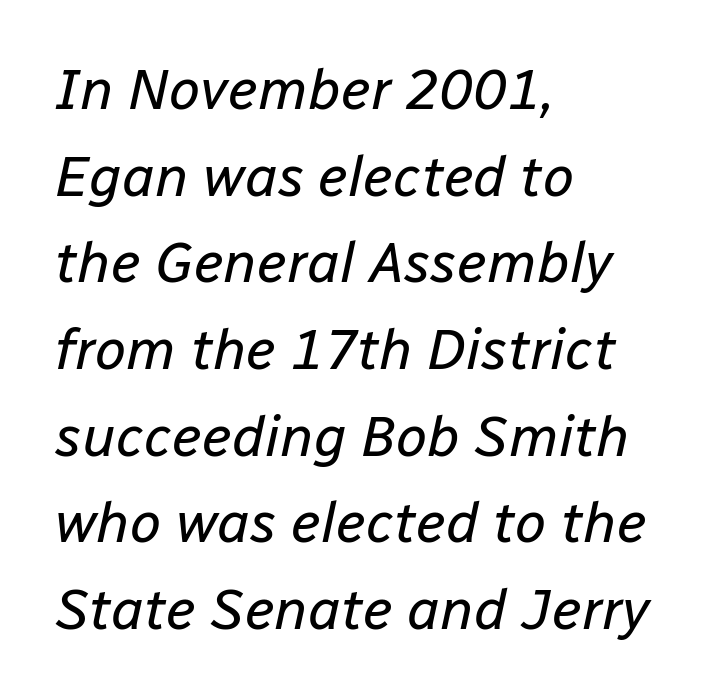
Q: Is the text bold? A: No.
Q: Is the text italic (slanted)? A: Yes, it leans right by about 12 degrees.
Q: Is the text underlined? A: No.
Q: How is the paragraph aligned? A: Left-aligned.
Q: Is the spacing between letters normal or unusually wide? A: Normal.
Q: Is the spacing between lines tight, normal or loose? A: Normal.
Q: Width (condensed, normal, or wide)? A: Normal.
Q: Stroke contrast? A: Low.
Q: x-height? A: Medium.
Q: Monospaced? A: No.
